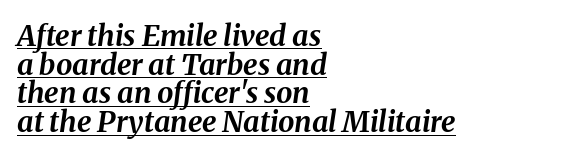
The image shows 29 px bold type, italic (leaning right); set left-aligned, tight line spacing (0.99x), normal letter spacing, underlined; medium stroke contrast and a medium x-height.
